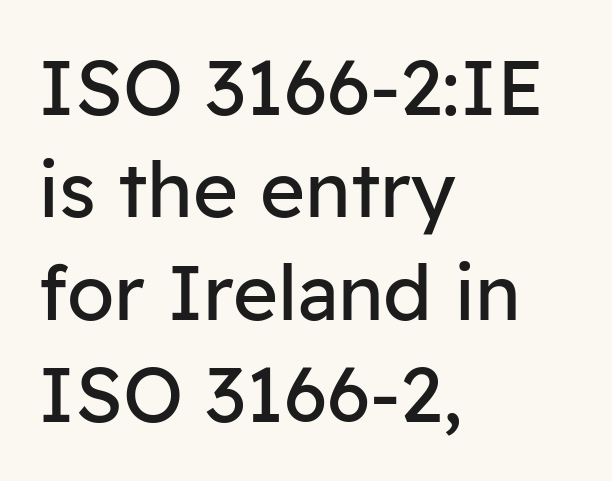
{"serif": "no", "italic": "no", "bold": "no", "weight": "regular", "width": "normal", "stroke_contrast": "low", "x_height": "medium", "monospaced": "no", "underline": "no", "align": "left", "line_spacing": "normal", "line_spacing_ratio": 1.33, "letter_spacing": "normal", "letter_spacing_em": 0.0, "glyph_px": 77}
